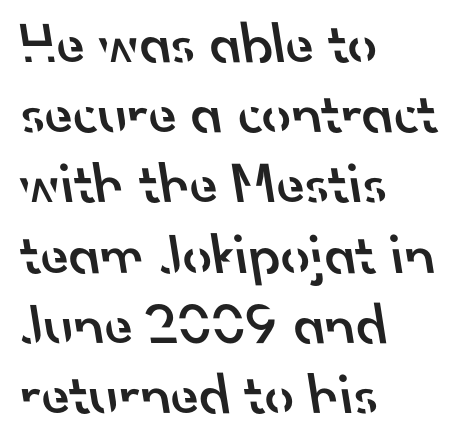
The image shows 58 px semibold sans-serif type; set left-aligned, line spacing 1.21x, normal letter spacing, not underlined; low stroke contrast and a small x-height.
